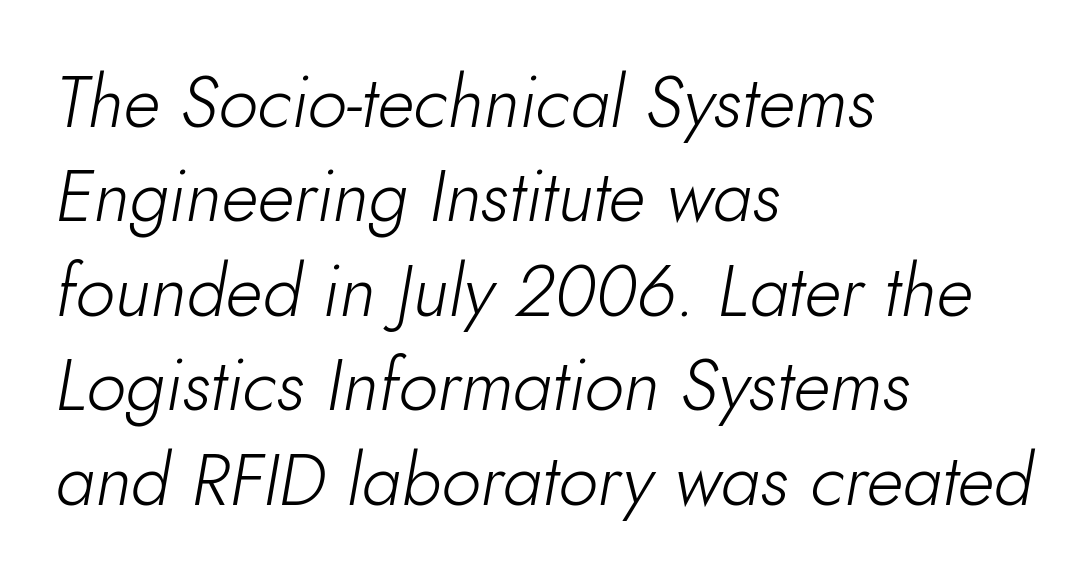
The image shows 71 px light type, italic (leaning right); set left-aligned, normal line spacing (1.33x), normal letter spacing, not underlined; low stroke contrast and a small x-height.
